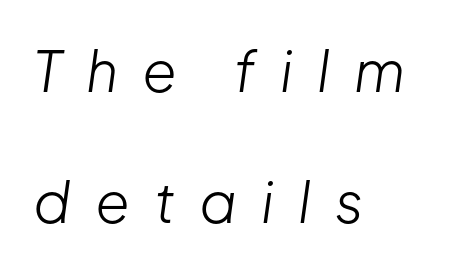
Q: Is the text bold? A: No.
Q: Is the text italic (slanted)? A: Yes, it leans right by about 8 degrees.
Q: Is the text underlined? A: No.
Q: How is the paragraph aligned? A: Left-aligned.
Q: Is the spacing between letters normal or unusually wide? A: Unusually wide.
Q: Is the spacing between lines tight, normal or loose? A: Loose.
Q: Width (condensed, normal, or wide)? A: Normal.
Q: Stroke contrast? A: Low.
Q: x-height? A: Medium.
Q: Monospaced? A: No.
